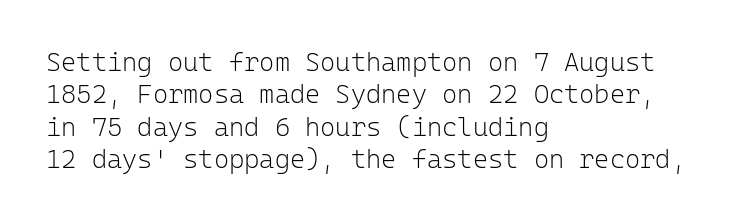
Line spacing here is normal. Nobody touched the tracking dial on this one. Quick note: underline off. Designer's note — italics off, roman on. The lines are quadded left.
